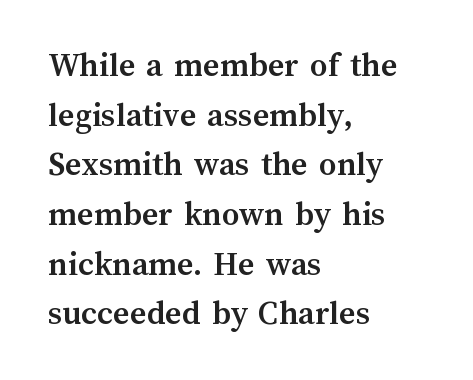
This rendering uses left alignment, leaving the right contour irregular. A bare baseline throughout the passage. Leading matches the norm, producing a regular column. Tracking here is standard; glyphs follow each other at the usual distance. Upright lettering throughout. Is this a fixed-width face? No — the glyphs have proportional, varying widths.
